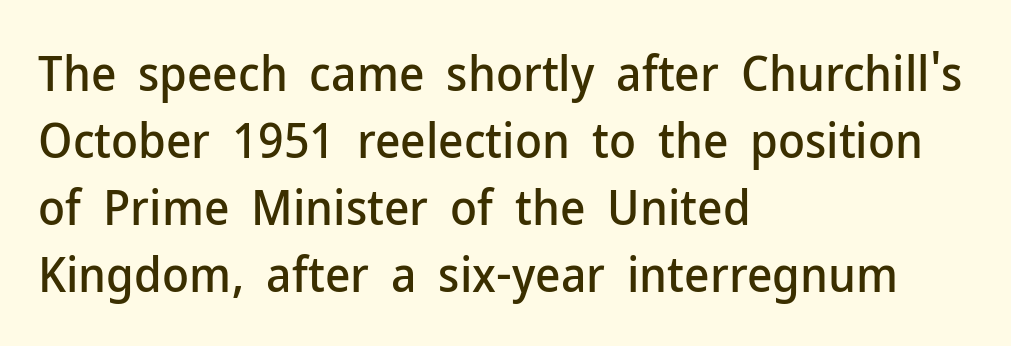
{"serif": "no", "italic": "no", "width": "normal", "stroke_contrast": "low", "x_height": "medium", "monospaced": "no", "underline": "no", "align": "left", "line_spacing": "normal", "line_spacing_ratio": 1.37, "letter_spacing": "normal", "letter_spacing_em": 0.0, "glyph_px": 49}
